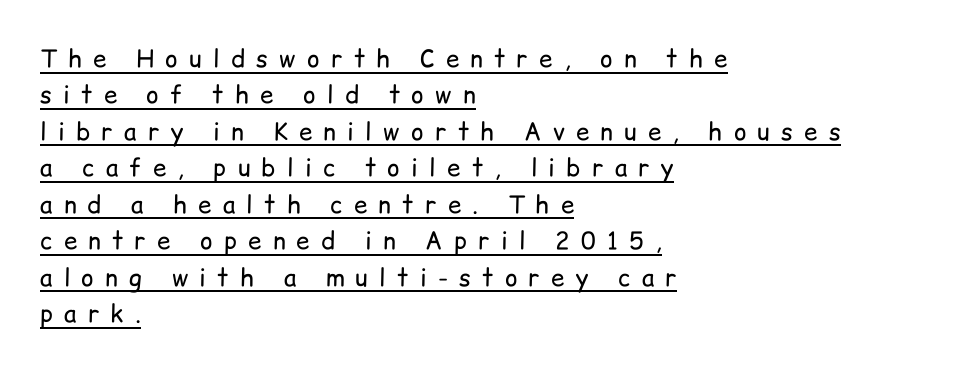
{"italic": "no", "bold": "no", "underline": "yes", "align": "left", "line_spacing": "normal", "line_spacing_ratio": 1.52, "letter_spacing": "wide", "letter_spacing_em": 0.47, "glyph_px": 24}
